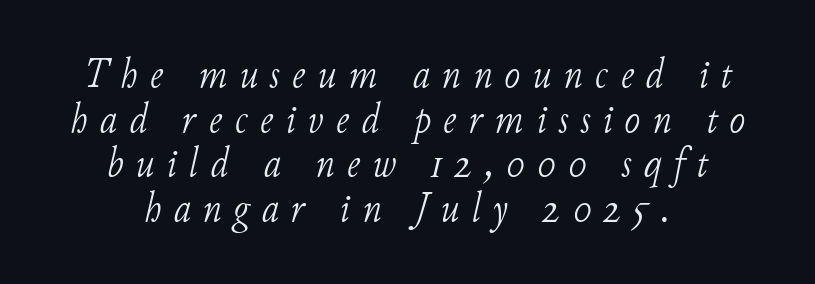
The type is letterspaced generously, with wide tracking. Yep, those are serifs on the letters. Whoever set this chose condensed vertical rhythm over breathing room. The typesetting does not lean heavy: it is not bold. This rendering uses center alignment, leaving both contours irregular but symmetric.
